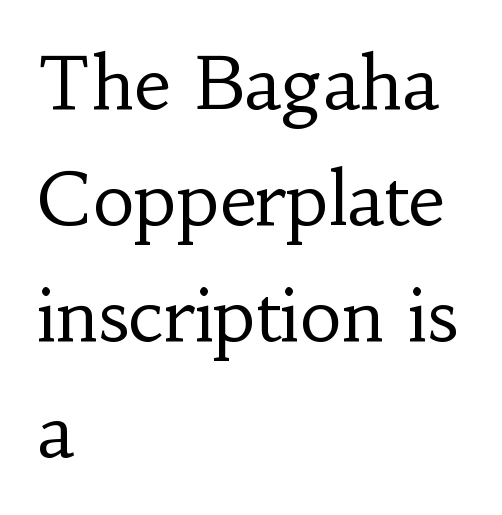
Q: Is the text bold? A: No.
Q: Is the text italic (slanted)? A: No, it is upright.
Q: Is the typeface a serif or a sans-serif typeface? A: Serif.
Q: Is the text underlined? A: No.
Q: How is the paragraph aligned? A: Left-aligned.
Q: Is the spacing between letters normal or unusually wide? A: Normal.
Q: Is the spacing between lines tight, normal or loose? A: Normal.
Q: Width (condensed, normal, or wide)? A: Normal.
Q: Stroke contrast? A: Low.
Q: x-height? A: Small.
Q: Monospaced? A: No.
